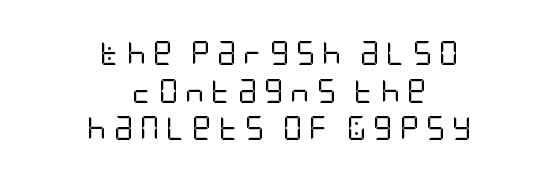
The image shows 24 px text type, upright; set centered, normal line spacing (1.57x), unusually wide letter spacing (+0.28 em), not underlined.
